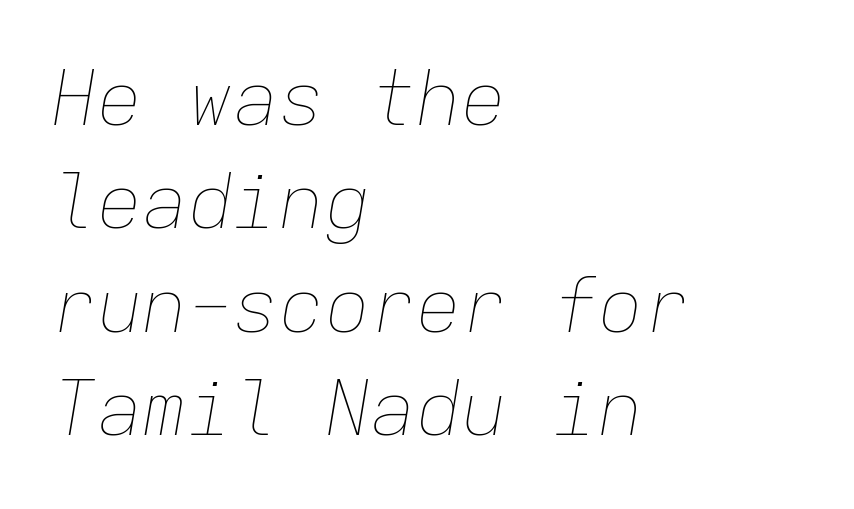
{"italic": "yes", "lean": "right", "slant_degrees": 9, "bold": "no", "weight": "thin", "width": "normal", "stroke_contrast": "low", "x_height": "medium", "monospaced": "yes", "underline": "no", "align": "left", "line_spacing": "normal", "line_spacing_ratio": 1.36, "letter_spacing": "normal", "letter_spacing_em": 0.0, "glyph_px": 76}
